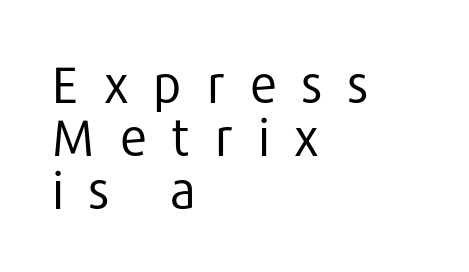
{"serif": "no", "italic": "no", "bold": "no", "weight": "regular", "width": "normal", "stroke_contrast": "low", "x_height": "medium", "monospaced": "no", "underline": "no", "align": "left", "line_spacing": "tight", "line_spacing_ratio": 1.04, "letter_spacing": "wide", "letter_spacing_em": 0.46, "glyph_px": 51}
